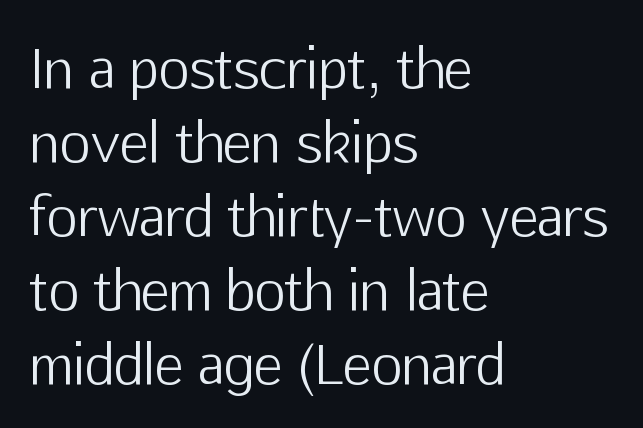
This rendering leaves character spacing at its baseline value. Weight: not bold — regular or lighter. Which margin do the lines hug? The left one — the right edge is uneven. The letters stand straight up with perfectly vertical stems. Quick note: interline space is typical.
